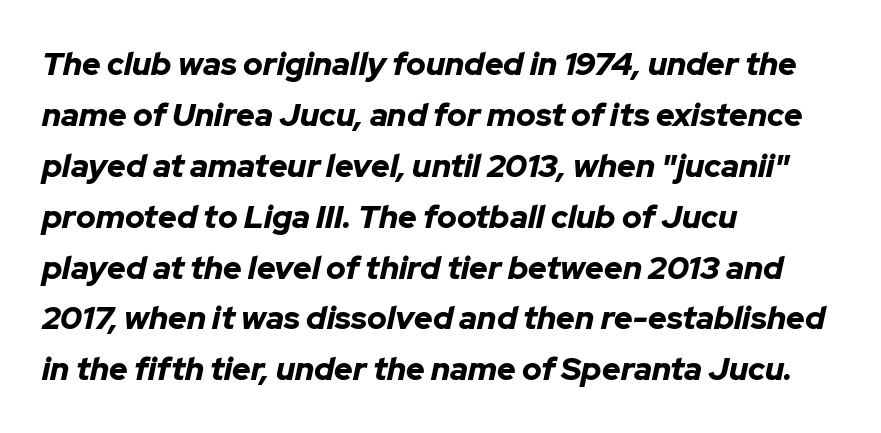
{"italic": "yes", "lean": "right", "slant_degrees": 12, "bold": "yes", "weight": "bold", "width": "normal", "stroke_contrast": "low", "x_height": "medium", "monospaced": "no", "underline": "no", "align": "left", "line_spacing": "normal", "line_spacing_ratio": 1.59, "letter_spacing": "normal", "letter_spacing_em": 0.0, "glyph_px": 32}
